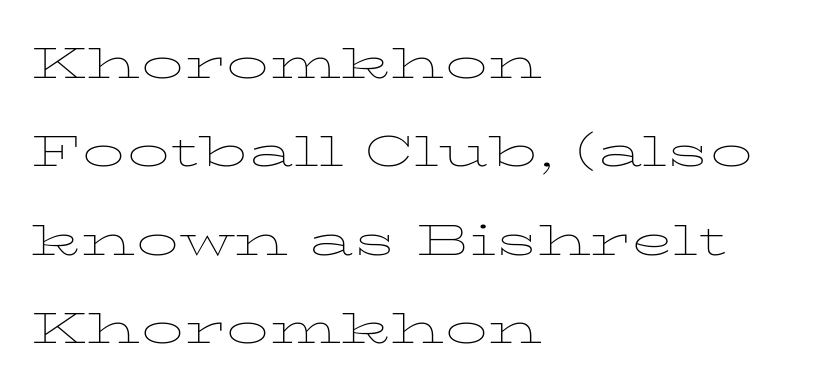
The image shows 56 px thin, wide type, upright; set left-aligned, normal line spacing (1.58x), normal letter spacing, not underlined; low stroke contrast and a medium x-height.
